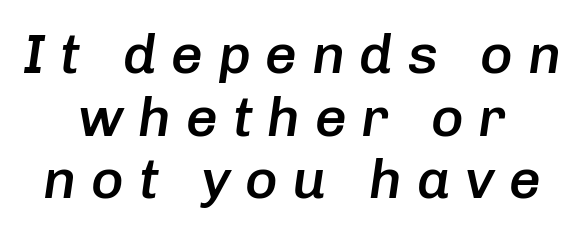
The image shows 56 px semibold type, italic (leaning right); set centered, tight line spacing (1.12x), unusually wide letter spacing (+0.26 em), not underlined; low stroke contrast and a medium x-height.
